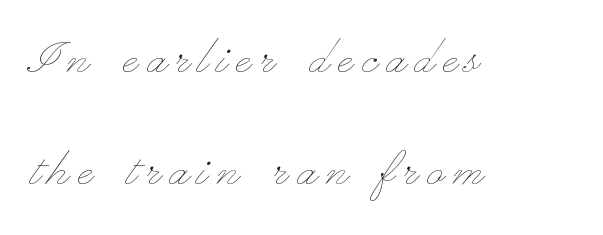
Think of a printed novel: that variable character pitch is what you see here. Beneath every word, the page is bare. Regarding leading, the lines here are spaced well apart. Is the stroke heavy? The answer is a plain regular-or-lighter. The text block is weighted toward the left margin, trailing off unevenly rightward.
